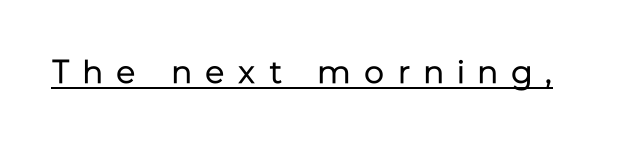
Q: Is the text bold? A: No.
Q: Is the text italic (slanted)? A: No, it is upright.
Q: Is the typeface a serif or a sans-serif typeface? A: Sans-serif.
Q: Is the text underlined? A: Yes.
Q: Is the spacing between letters normal or unusually wide? A: Unusually wide.
Q: Width (condensed, normal, or wide)? A: Normal.
Q: Stroke contrast? A: Low.
Q: x-height? A: Medium.
Q: Monospaced? A: No.
